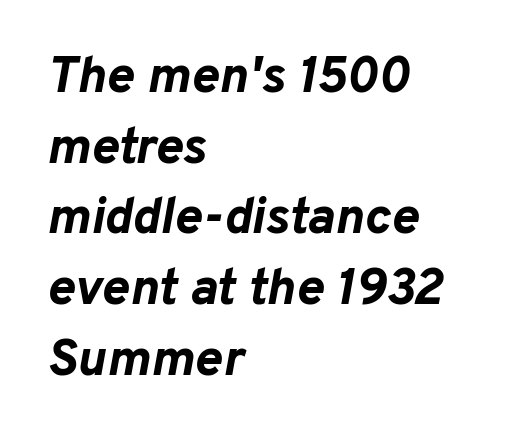
The image shows 52 px bold type, italic (leaning right); set left-aligned, normal line spacing (1.36x), normal letter spacing, not underlined; low stroke contrast and a medium x-height.
